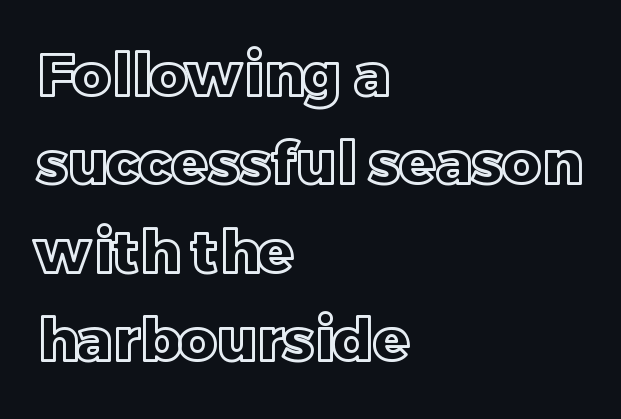
Rows of type keep a routine distance in the vertical direction. Characters remain perfectly vertical along every line. In CSS terms this would be text-align: left. A clean baseline with only descenders dipping below it.
